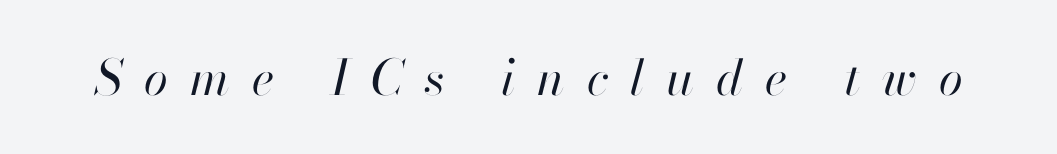
The letters advance in unequal steps, a hallmark of proportional type. Each row of text sits above clean, open space. Think standard paragraph weight, or any step lighter than that. The glyphs look as if they've been sheared to an angle. Each word looks stretched out because of the extra space between its letters.
